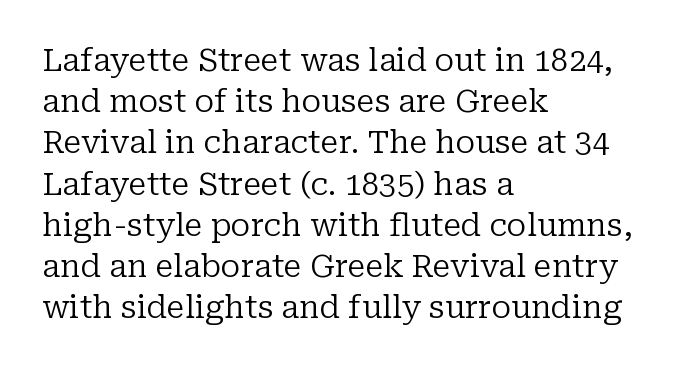
{"serif": "yes", "italic": "no", "bold": "no", "weight": "regular", "width": "normal", "stroke_contrast": "low", "x_height": "medium", "monospaced": "no", "underline": "no", "align": "left", "line_spacing": "normal", "line_spacing_ratio": 1.33, "letter_spacing": "normal", "letter_spacing_em": 0.0, "glyph_px": 31}
